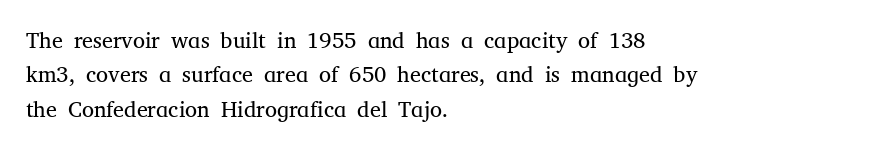
The image shows 22 px text type, upright; set left-aligned, normal line spacing (1.56x), normal letter spacing, not underlined.
